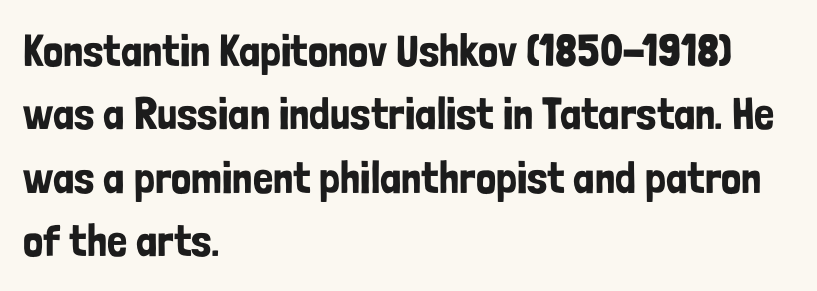
{"serif": "no", "italic": "no", "width": "condensed", "stroke_contrast": "low", "x_height": "medium", "monospaced": "no", "underline": "no", "align": "left", "line_spacing": "normal", "line_spacing_ratio": 1.41, "letter_spacing": "normal", "letter_spacing_em": 0.0, "glyph_px": 45}
